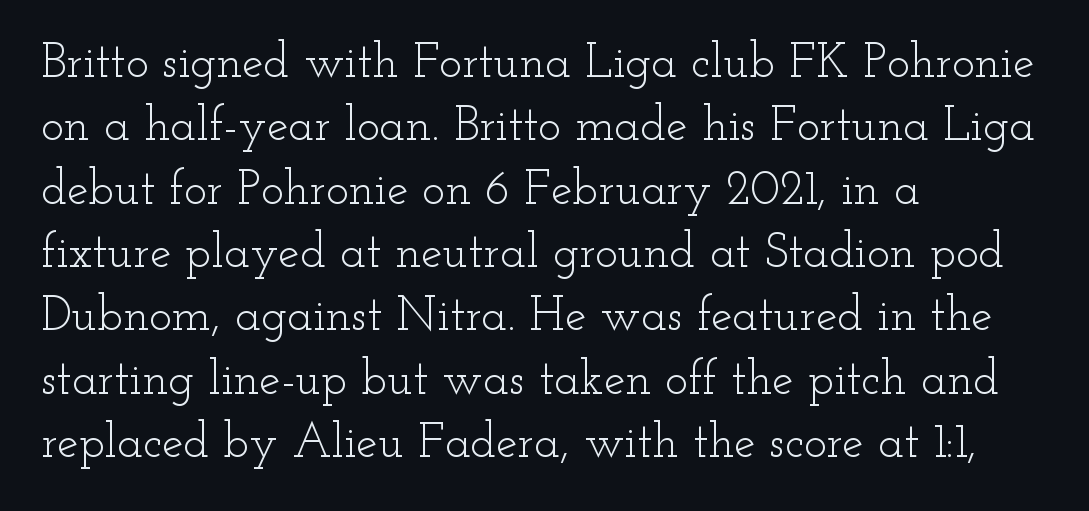
Examine the stroke ends and you'll spot serifs. Descender tails drop into unmarked territory. Think of a printed novel: that variable character pitch is what you see here. The letterforms sit at book weight or below.
